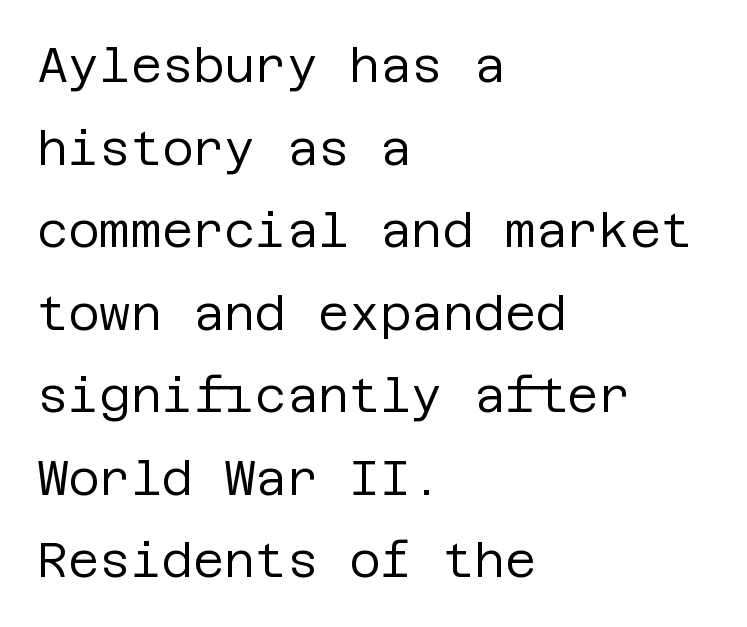
{"serif": "no", "italic": "no", "bold": "no", "weight": "regular", "width": "normal", "stroke_contrast": "low", "x_height": "large", "underline": "no", "align": "left", "line_spacing_ratio": 1.72, "letter_spacing": "normal", "letter_spacing_em": 0.0, "glyph_px": 48}
